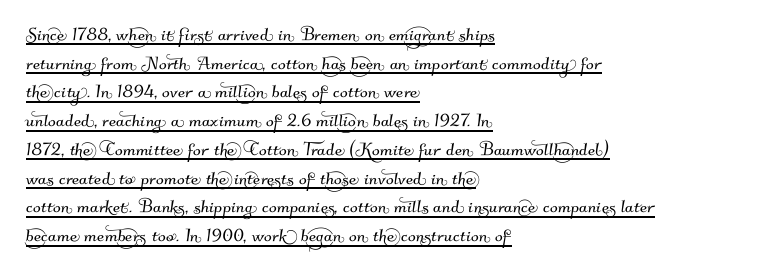
Q: Is the text underlined? A: Yes.
Q: How is the paragraph aligned? A: Left-aligned.
Q: Is the spacing between letters normal or unusually wide? A: Normal.
Q: Is the spacing between lines tight, normal or loose? A: Normal.
